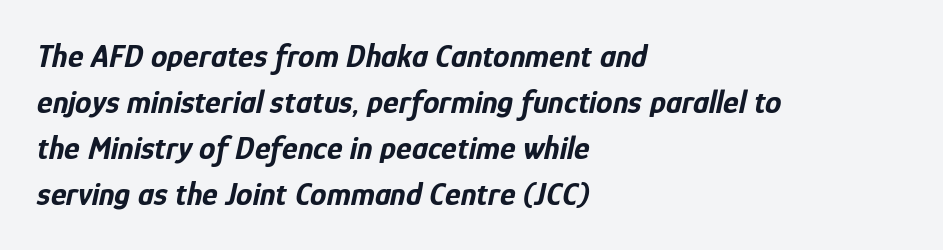
Q: Is the text bold? A: Yes.
Q: Is the text italic (slanted)? A: Yes, it leans right by about 12 degrees.
Q: Is the text underlined? A: No.
Q: How is the paragraph aligned? A: Left-aligned.
Q: Is the spacing between letters normal or unusually wide? A: Normal.
Q: Is the spacing between lines tight, normal or loose? A: Normal.
Q: Width (condensed, normal, or wide)? A: Condensed.
Q: Stroke contrast? A: Low.
Q: x-height? A: Medium.
Q: Monospaced? A: No.
